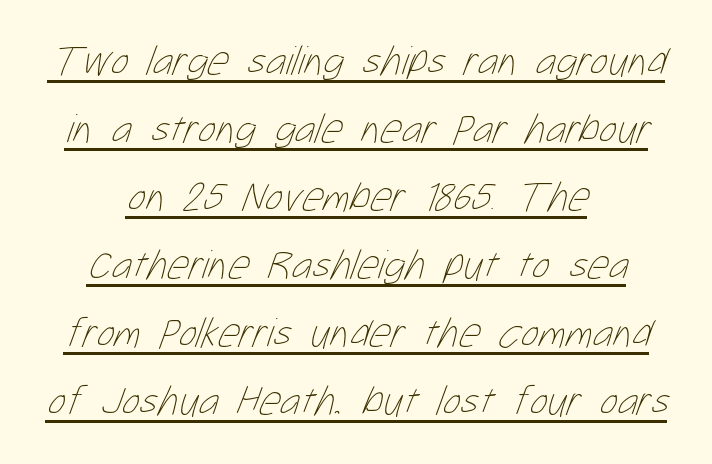
Q: Is the text bold? A: No.
Q: Is the text underlined? A: Yes.
Q: How is the paragraph aligned? A: Centered.
Q: Is the spacing between letters normal or unusually wide? A: Normal.
Q: Is the spacing between lines tight, normal or loose? A: Normal.
Q: Width (condensed, normal, or wide)? A: Condensed.
Q: Stroke contrast? A: Low.
Q: x-height? A: Medium.
Q: Monospaced? A: No.
